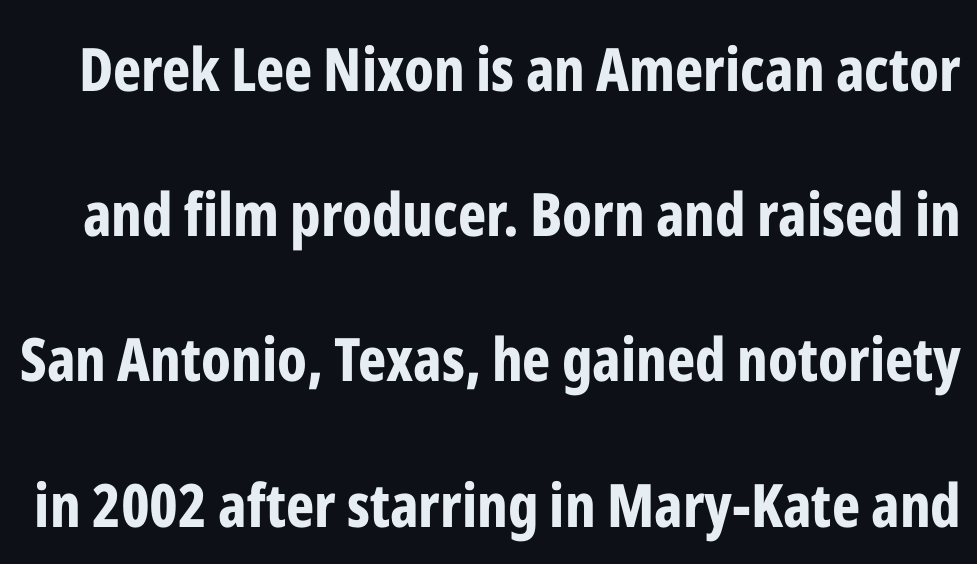
The image shows 60 px bold, condensed sans-serif type, upright; set loose line spacing (2.42x), normal letter spacing, not underlined; low stroke contrast and a medium x-height.
